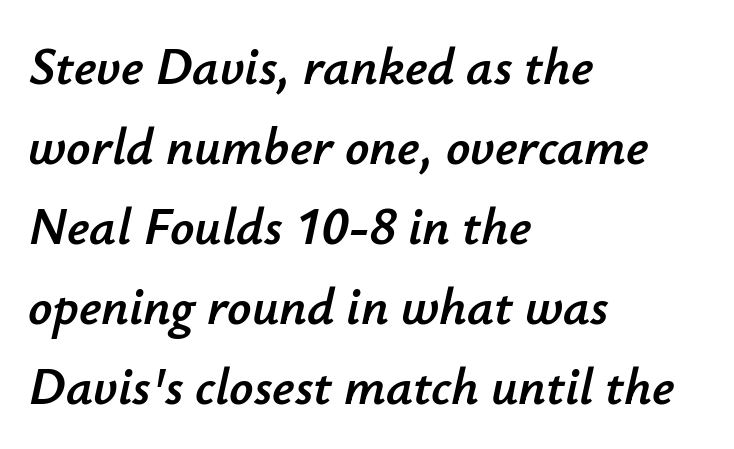
Q: Is the text italic (slanted)? A: Yes, it leans right by about 12 degrees.
Q: Is the text underlined? A: No.
Q: How is the paragraph aligned? A: Left-aligned.
Q: Is the spacing between letters normal or unusually wide? A: Normal.
Q: Is the spacing between lines tight, normal or loose? A: Normal.
Q: Width (condensed, normal, or wide)? A: Normal.
Q: Stroke contrast? A: Low.
Q: x-height? A: Small.
Q: Monospaced? A: No.
